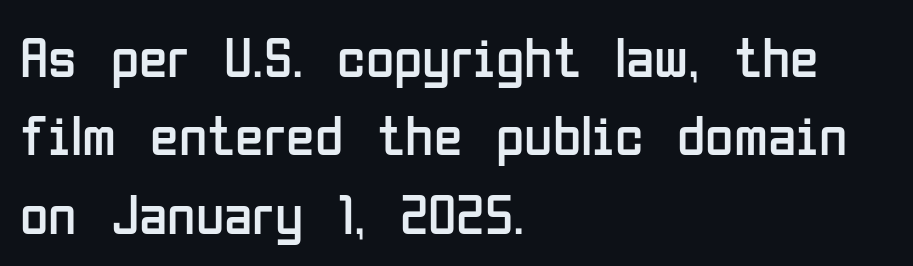
Q: Is the text bold? A: No.
Q: Is the text italic (slanted)? A: No, it is upright.
Q: Is the typeface a serif or a sans-serif typeface? A: Sans-serif.
Q: Is the text underlined? A: No.
Q: How is the paragraph aligned? A: Left-aligned.
Q: Is the spacing between letters normal or unusually wide? A: Normal.
Q: Is the spacing between lines tight, normal or loose? A: Normal.
Q: Width (condensed, normal, or wide)? A: Condensed.
Q: Stroke contrast? A: Low.
Q: x-height? A: Medium.
Q: Monospaced? A: No.
